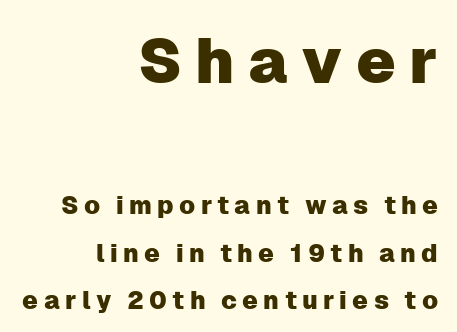
Substantial extra tracking has been applied to these lines. The designer gave the opening block more size than the closing block. Bare-footed words on every line. One-word summary of the alignment: right. Do the characters align in a grid? No, the font is proportional.
